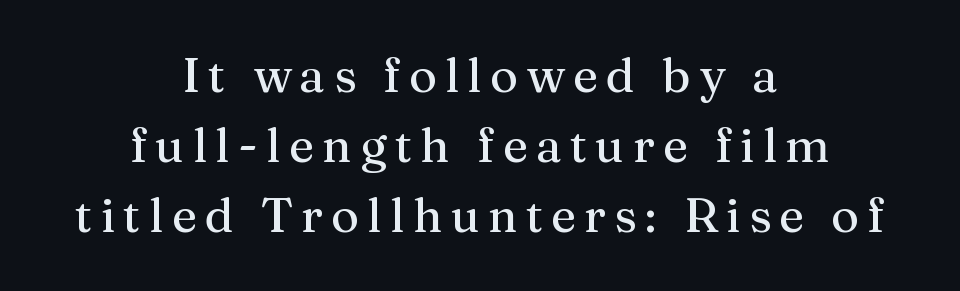
The image shows 48 px serif type, upright; set centered, normal line spacing (1.46x), not underlined; medium stroke contrast and a medium x-height.
